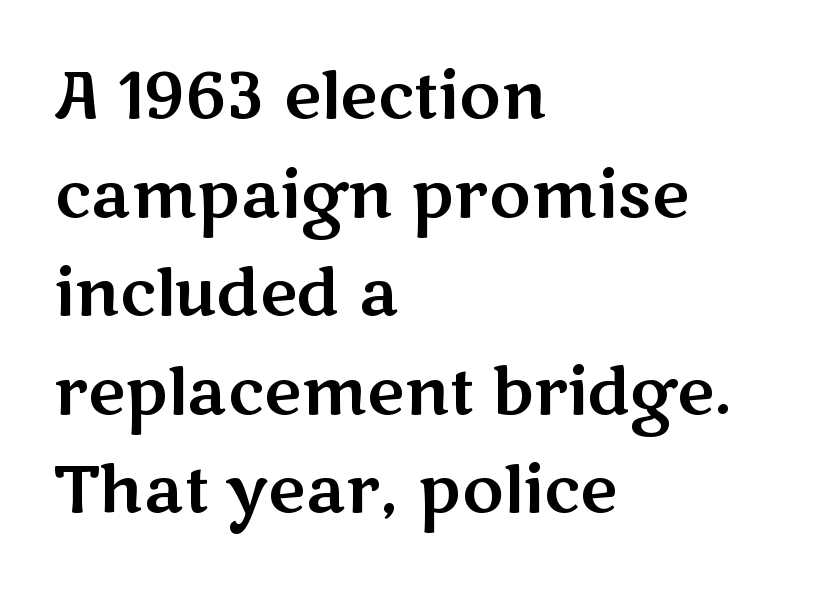
The image shows 64 px wide sans-serif type, upright; set left-aligned, normal line spacing (1.54x), normal letter spacing, not underlined; medium stroke contrast and a medium x-height.
